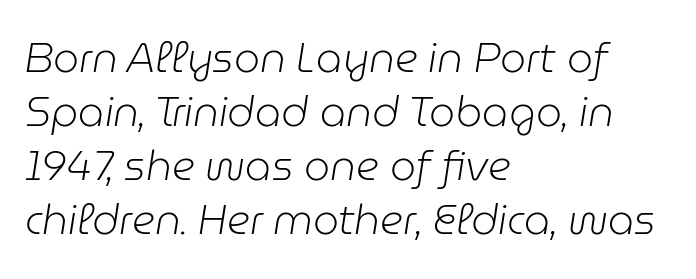
Is the block centered? No — it sits flush against the left margin. Rendered with sloped, italic letterforms. A clean baseline with only descenders dipping below it. Tracking here is standard; glyphs follow each other at the usual distance. The letters advance in unequal steps, a hallmark of proportional type.
